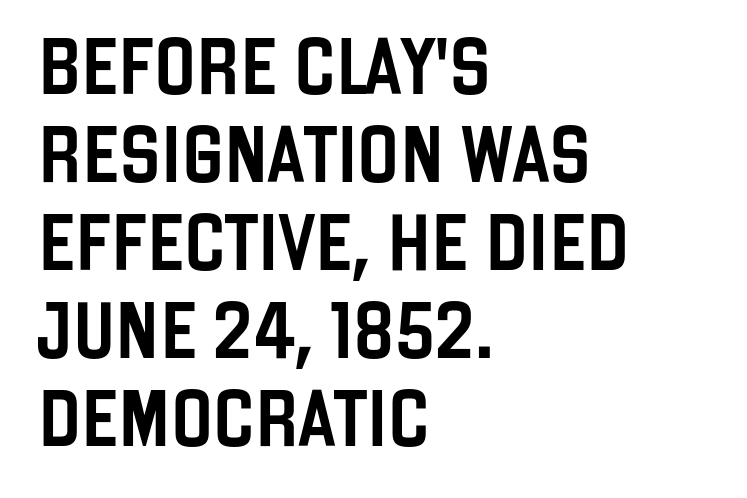
The image shows 56 px condensed sans-serif type, upright; set left-aligned, normal line spacing (1.57x), normal letter spacing, not underlined; low stroke contrast and a large x-height.
